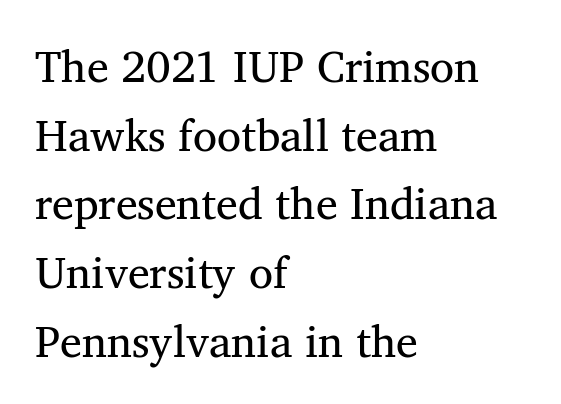
{"serif": "yes", "italic": "no", "bold": "no", "weight": "regular", "width": "normal", "stroke_contrast": "medium", "x_height": "medium", "monospaced": "no", "underline": "no", "align": "left", "line_spacing": "normal", "line_spacing_ratio": 1.56, "letter_spacing": "normal", "letter_spacing_em": 0.0, "glyph_px": 44}
